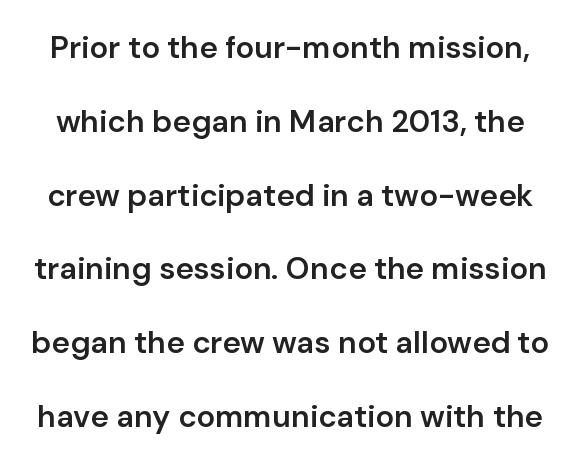
The image shows 31 px semibold sans-serif type, upright; set loose line spacing (2.38x), normal letter spacing, not underlined; low stroke contrast and a medium x-height.
